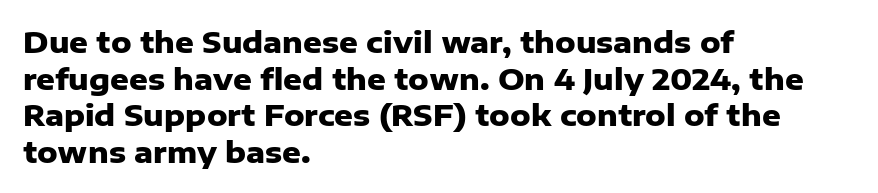
{"serif": "no", "italic": "no", "bold": "yes", "weight": "heavy", "width": "normal", "stroke_contrast": "low", "x_height": "medium", "monospaced": "no", "underline": "no", "align": "left", "line_spacing": "normal", "line_spacing_ratio": 1.26, "letter_spacing": "normal", "letter_spacing_em": 0.0, "glyph_px": 29}
